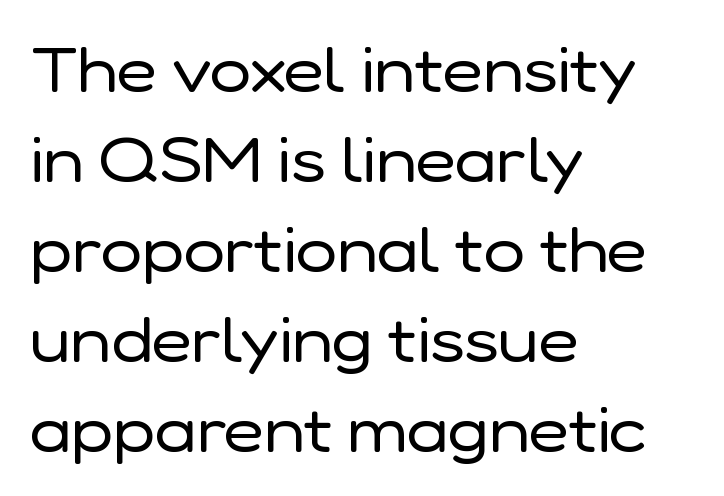
{"serif": "no", "italic": "no", "bold": "no", "weight": "regular", "width": "normal", "stroke_contrast": "low", "x_height": "medium", "monospaced": "no", "underline": "no", "align": "left", "line_spacing": "normal", "line_spacing_ratio": 1.45, "letter_spacing": "normal", "letter_spacing_em": 0.0, "glyph_px": 62}
